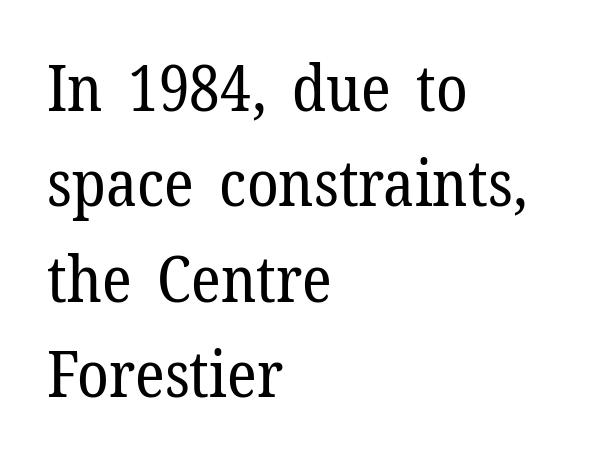
Q: Is the text bold? A: No.
Q: Is the text italic (slanted)? A: No, it is upright.
Q: Is the typeface a serif or a sans-serif typeface? A: Serif.
Q: Is the text underlined? A: No.
Q: How is the paragraph aligned? A: Left-aligned.
Q: Is the spacing between letters normal or unusually wide? A: Normal.
Q: Is the spacing between lines tight, normal or loose? A: Normal.
Q: Width (condensed, normal, or wide)? A: Normal.
Q: Stroke contrast? A: Low.
Q: x-height? A: Medium.
Q: Monospaced? A: No.
